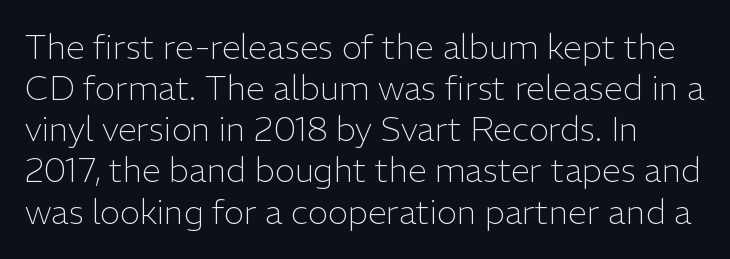
Q: Is the text bold? A: No.
Q: Is the text italic (slanted)? A: No, it is upright.
Q: Is the typeface a serif or a sans-serif typeface? A: Sans-serif.
Q: Is the text underlined? A: No.
Q: Is the spacing between letters normal or unusually wide? A: Normal.
Q: Width (condensed, normal, or wide)? A: Normal.
Q: Stroke contrast? A: Low.
Q: x-height? A: Medium.
Q: Monospaced? A: No.
